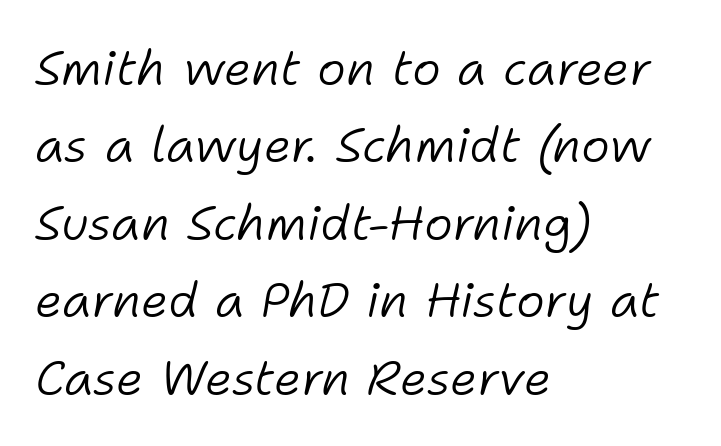
The image shows 49 px light type, italic (leaning right); set left-aligned, normal line spacing (1.58x), normal letter spacing, not underlined; low stroke contrast and a medium x-height.
